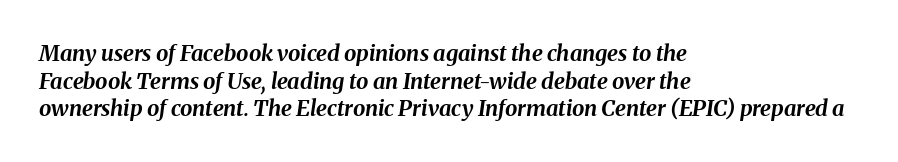
Does extra space separate the letters? No, they use regular spacing. The passage shown leans; its letterforms are oblique. Type without underlining. The passage is arranged the way most books set body copy — flush left. The glyphs have the mass of a bold cut. This block has exactly the height ordinary leading produces.
